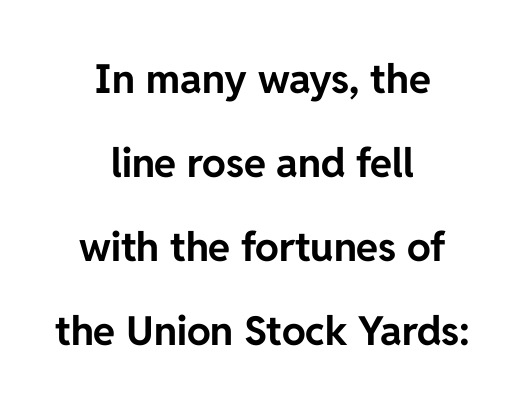
{"serif": "no", "italic": "no", "bold": "yes", "weight": "bold", "width": "normal", "stroke_contrast": "low", "x_height": "medium", "monospaced": "no", "underline": "no", "align": "center", "line_spacing": "loose", "line_spacing_ratio": 2.1, "letter_spacing": "normal", "letter_spacing_em": 0.0, "glyph_px": 40}
